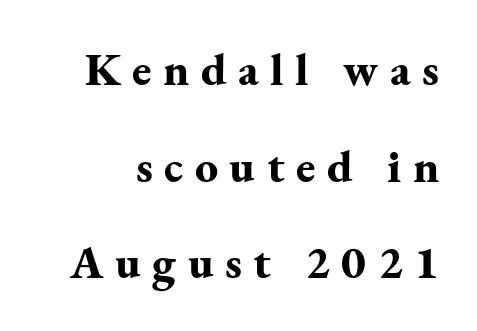
{"serif": "yes", "italic": "no", "bold": "yes", "weight": "bold", "width": "normal", "stroke_contrast": "medium", "x_height": "small", "monospaced": "no", "underline": "no", "line_spacing": "loose", "line_spacing_ratio": 2.1, "letter_spacing": "wide", "letter_spacing_em": 0.25, "glyph_px": 46}
